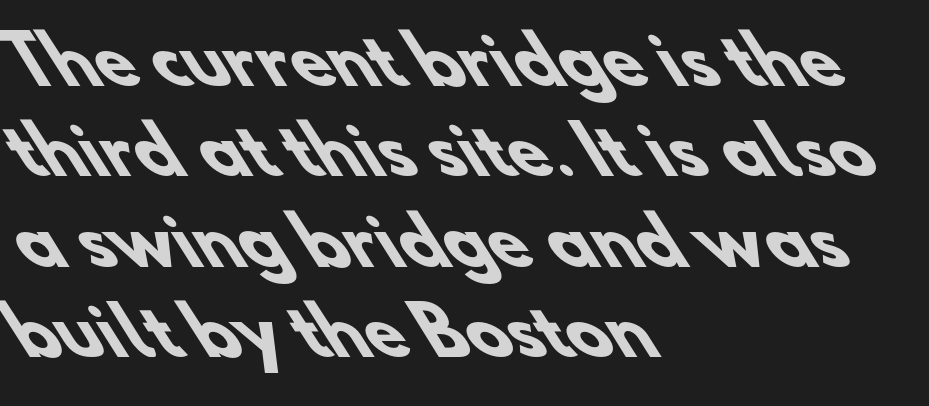
{"serif": "no", "bold": "yes", "weight": "heavy", "width": "normal", "stroke_contrast": "low", "x_height": "small", "monospaced": "no", "underline": "no", "align": "left", "line_spacing": "normal", "line_spacing_ratio": 1.39, "letter_spacing": "normal", "letter_spacing_em": 0.0, "glyph_px": 65}
